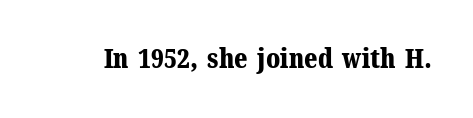
{"italic": "no", "bold": "yes", "underline": "no", "letter_spacing": "normal", "letter_spacing_em": 0.0, "glyph_px": 27}
